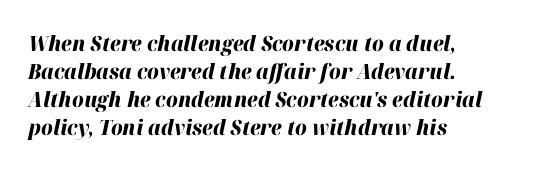
The paragraph has a hard left edge and a soft right edge. This rendering leaves character spacing at its baseline value. Bare-footed words on every line. A typesetter would call this leading conventional body-copy spacing. As a designer I'd log this as weight 700, bold.
